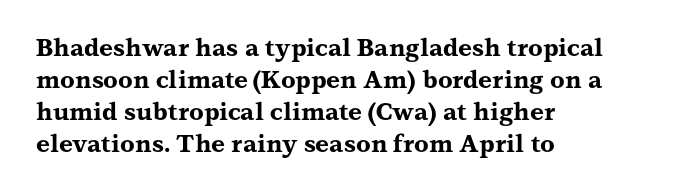
Heavy-handed strokes throughout: this text is bold. Ordinary non-slanted type is in use. The text block is weighted toward the left margin, trailing off unevenly rightward. Students, observe: this is what conventionally led text looks like. Students, note that the glyphs here touch the page at normal intervals. The words here are not underlined.
